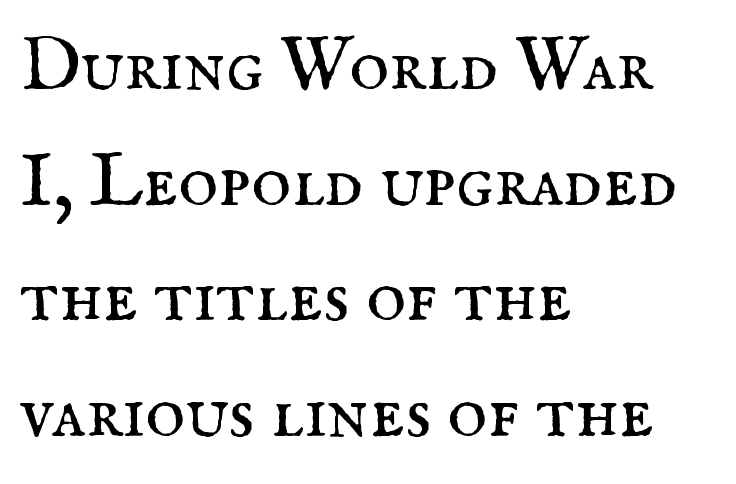
Regarding serifs, this sample has them. A typesetter would mark this as roman, not italic. This sample has the flowing, uneven cadence of proportional lettering. Nothing heavy about these letters — not bold at all. The ragged edge is on the right, which tells us the setting is flush left. Glyph-to-glyph distance matches everyday printed text.
